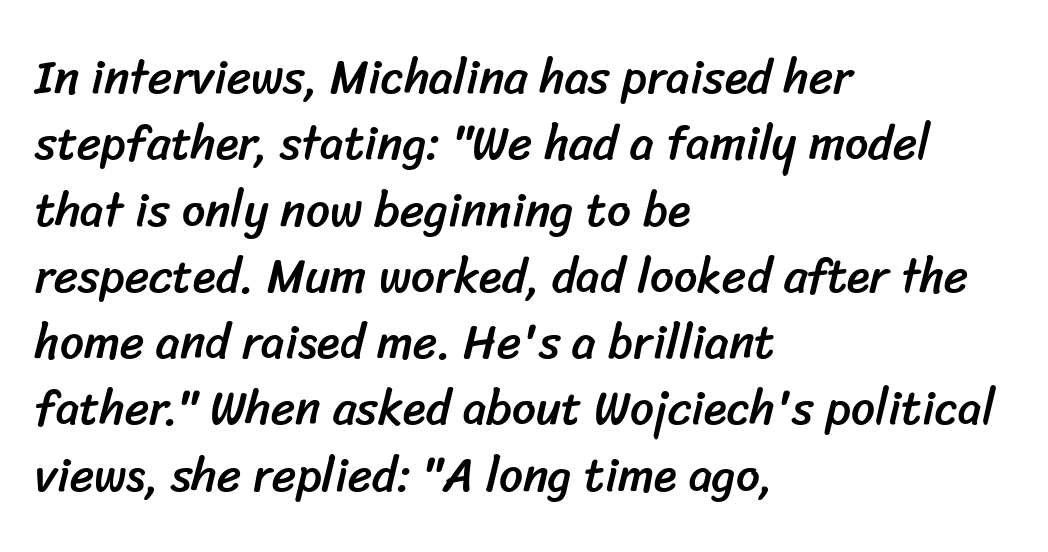
The image shows 47 px sans-serif type; set left-aligned, normal line spacing (1.41x), normal letter spacing, not underlined; low stroke contrast and a medium x-height.
